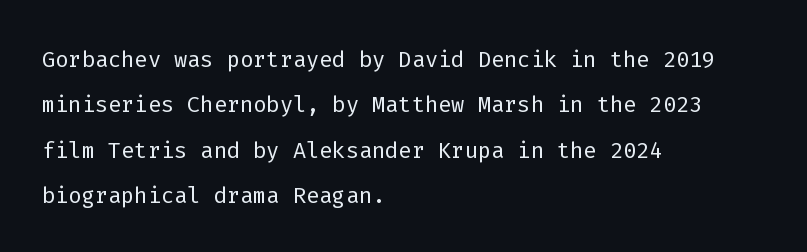
{"serif": "no", "italic": "no", "bold": "no", "weight": "light", "width": "normal", "stroke_contrast": "low", "x_height": "medium", "monospaced": "yes", "underline": "no", "align": "left", "line_spacing": "normal", "line_spacing_ratio": 1.46, "letter_spacing": "normal", "letter_spacing_em": 0.0, "glyph_px": 31}
